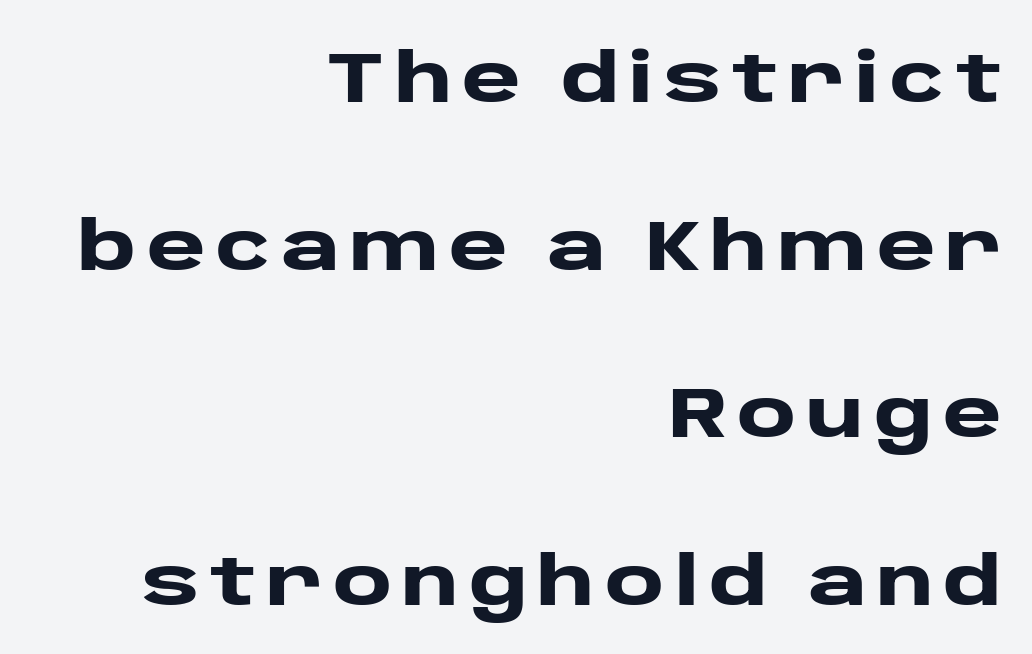
Q: Is the text bold? A: Yes.
Q: Is the text italic (slanted)? A: No, it is upright.
Q: Is the typeface a serif or a sans-serif typeface? A: Sans-serif.
Q: Is the text underlined? A: No.
Q: How is the paragraph aligned? A: Right-aligned.
Q: Is the spacing between lines tight, normal or loose? A: Loose.
Q: Width (condensed, normal, or wide)? A: Wide.
Q: Stroke contrast? A: Low.
Q: x-height? A: Large.
Q: Monospaced? A: No.
